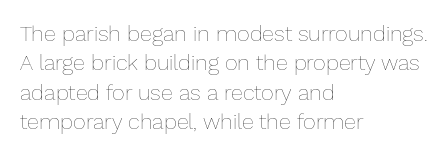
{"italic": "no", "bold": "no", "underline": "no", "align": "left", "line_spacing": "normal", "line_spacing_ratio": 1.34, "letter_spacing": "normal", "letter_spacing_em": 0.0, "glyph_px": 22}
